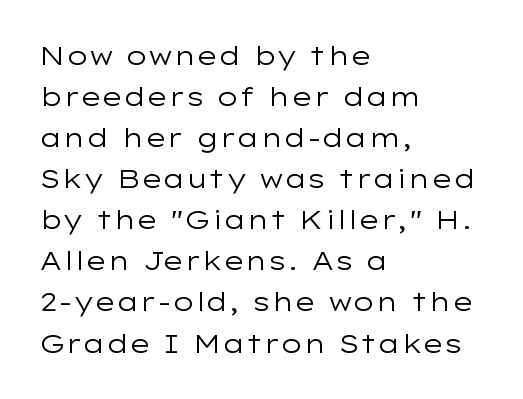
Q: Is the text bold? A: No.
Q: Is the text italic (slanted)? A: No, it is upright.
Q: Is the text underlined? A: No.
Q: How is the paragraph aligned? A: Left-aligned.
Q: Is the spacing between letters normal or unusually wide? A: Normal.
Q: Is the spacing between lines tight, normal or loose? A: Normal.
